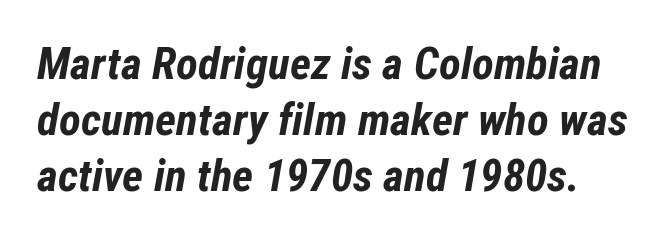
Q: Is the text bold? A: Yes.
Q: Is the text italic (slanted)? A: Yes, it leans right by about 12 degrees.
Q: Is the text underlined? A: No.
Q: Is the spacing between letters normal or unusually wide? A: Normal.
Q: Is the spacing between lines tight, normal or loose? A: Normal.
Q: Width (condensed, normal, or wide)? A: Condensed.
Q: Stroke contrast? A: Low.
Q: x-height? A: Medium.
Q: Monospaced? A: No.
